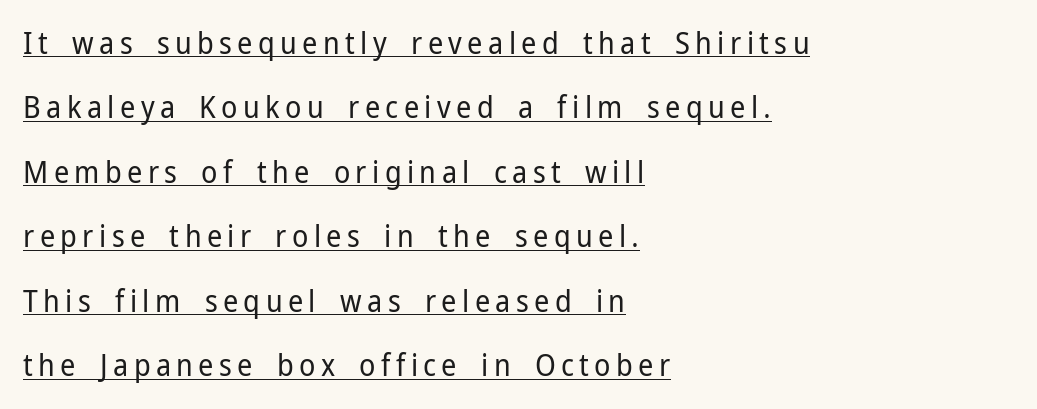
Q: Is the text bold? A: No.
Q: Is the text italic (slanted)? A: No, it is upright.
Q: Is the typeface a serif or a sans-serif typeface? A: Sans-serif.
Q: Is the text underlined? A: Yes.
Q: How is the paragraph aligned? A: Left-aligned.
Q: Is the spacing between lines tight, normal or loose? A: Loose.
Q: Width (condensed, normal, or wide)? A: Normal.
Q: Stroke contrast? A: Low.
Q: x-height? A: Medium.
Q: Monospaced? A: No.
